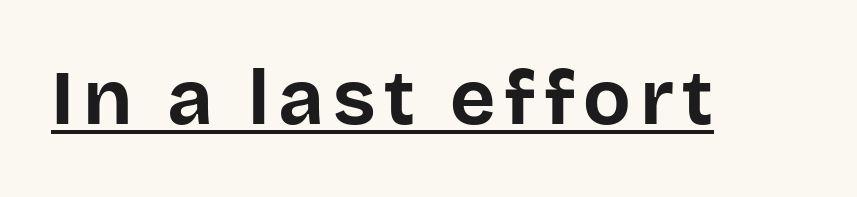
Q: Is the text bold? A: Yes.
Q: Is the text italic (slanted)? A: No, it is upright.
Q: Is the typeface a serif or a sans-serif typeface? A: Sans-serif.
Q: Is the text underlined? A: Yes.
Q: Width (condensed, normal, or wide)? A: Normal.
Q: Stroke contrast? A: Low.
Q: x-height? A: Large.
Q: Monospaced? A: No.
